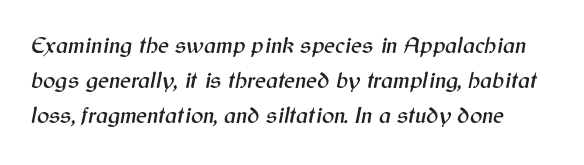
Nobody drew a line under any word here. The block of text has a typical density, with ordinary space between rows. The tracking reads as untouched default to a designer's eye. Slanted lettering throughout.
